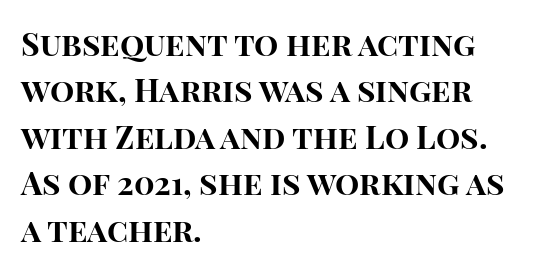
A full-strength bold gives these letters their thick strokes. Spacing verdict: proportional, widths tailored to each character. Horizontal alignment here is leftward, the default for most running prose. What's the leading like? Ordinary, nothing unusual. Each word holds together tightly as a unit, with standard inter-letter gaps.
